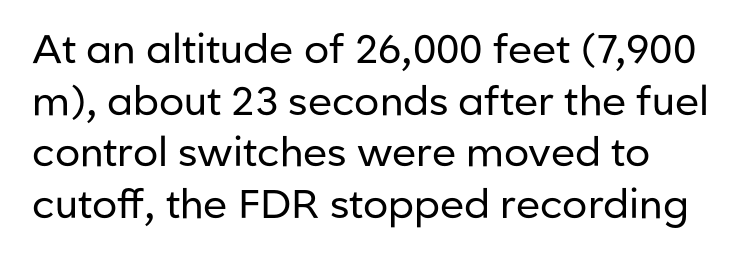
Q: Is the text bold? A: No.
Q: Is the text italic (slanted)? A: No, it is upright.
Q: Is the typeface a serif or a sans-serif typeface? A: Sans-serif.
Q: Is the text underlined? A: No.
Q: How is the paragraph aligned? A: Left-aligned.
Q: Is the spacing between letters normal or unusually wide? A: Normal.
Q: Is the spacing between lines tight, normal or loose? A: Normal.
Q: Width (condensed, normal, or wide)? A: Normal.
Q: Stroke contrast? A: Low.
Q: x-height? A: Medium.
Q: Monospaced? A: No.
